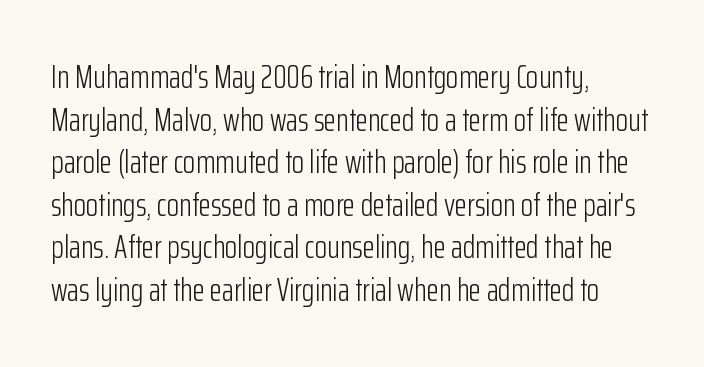
The image shows 32 px light, condensed sans-serif type, upright; set left-aligned, normal line spacing (1.33x), normal letter spacing, not underlined; low stroke contrast and a medium x-height.
